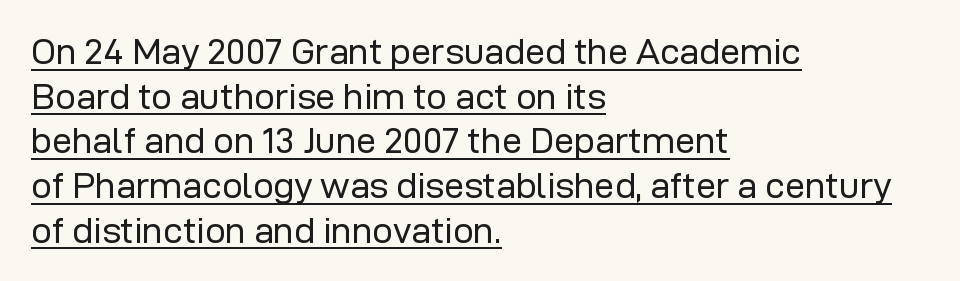
Q: Is the text bold? A: No.
Q: Is the text italic (slanted)? A: No, it is upright.
Q: Is the typeface a serif or a sans-serif typeface? A: Sans-serif.
Q: Is the text underlined? A: Yes.
Q: How is the paragraph aligned? A: Left-aligned.
Q: Is the spacing between letters normal or unusually wide? A: Normal.
Q: Width (condensed, normal, or wide)? A: Normal.
Q: Stroke contrast? A: Low.
Q: x-height? A: Medium.
Q: Monospaced? A: No.
